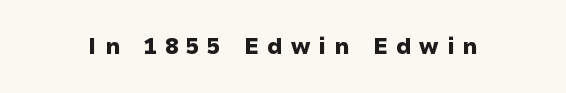
Q: Is the text bold? A: Yes.
Q: Is the text italic (slanted)? A: No, it is upright.
Q: Is the text underlined? A: No.
Q: Is the spacing between letters normal or unusually wide? A: Unusually wide.
